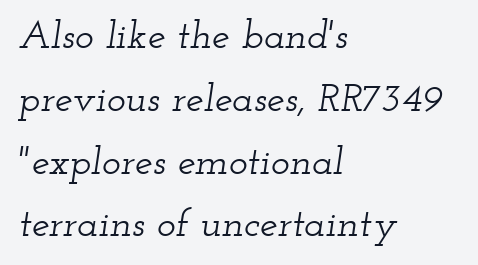
{"serif": "yes", "italic": "yes", "lean": "right", "slant_degrees": 12, "width": "wide", "stroke_contrast": "low", "x_height": "small", "monospaced": "no", "underline": "no", "align": "left", "line_spacing": "normal", "line_spacing_ratio": 1.57, "letter_spacing": "normal", "letter_spacing_em": 0.0, "glyph_px": 40}
